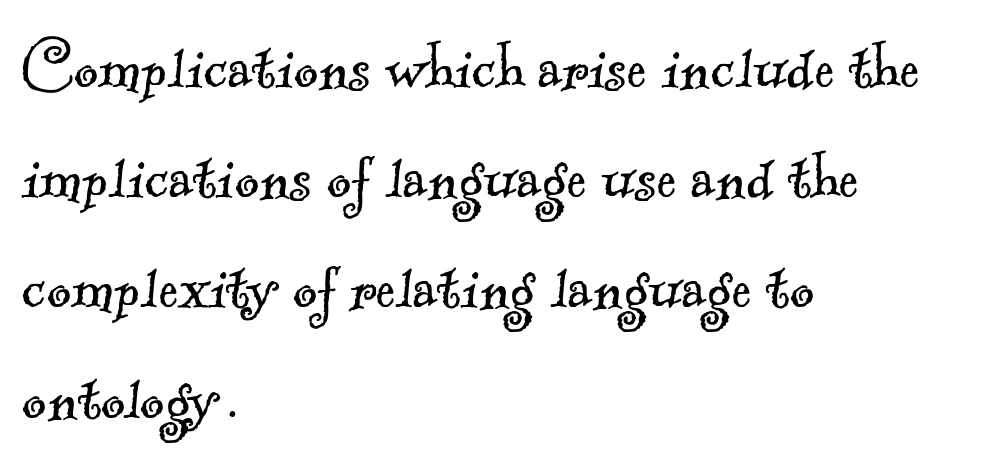
Q: Is the text bold? A: No.
Q: Is the typeface a serif or a sans-serif typeface? A: Serif.
Q: Is the text underlined? A: No.
Q: How is the paragraph aligned? A: Left-aligned.
Q: Is the spacing between letters normal or unusually wide? A: Normal.
Q: Is the spacing between lines tight, normal or loose? A: Normal.
Q: Width (condensed, normal, or wide)? A: Normal.
Q: x-height? A: Small.
Q: Monospaced? A: No.
